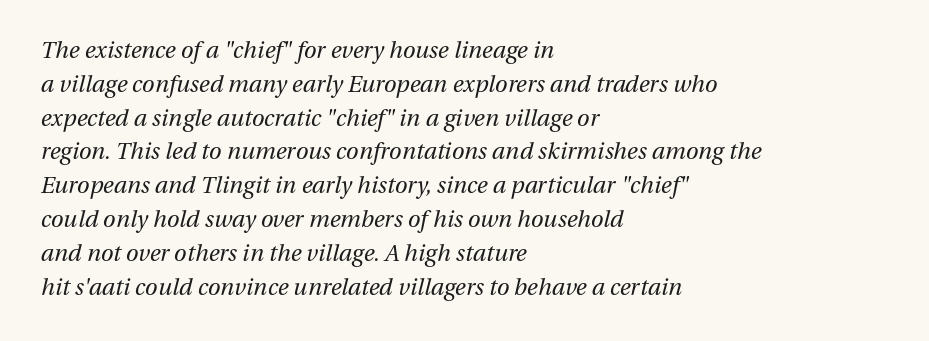
Q: Is the text bold? A: No.
Q: Is the text italic (slanted)? A: Yes, it leans right by about 13 degrees.
Q: Is the text underlined? A: No.
Q: How is the paragraph aligned? A: Left-aligned.
Q: Is the spacing between letters normal or unusually wide? A: Normal.
Q: Is the spacing between lines tight, normal or loose? A: Normal.
